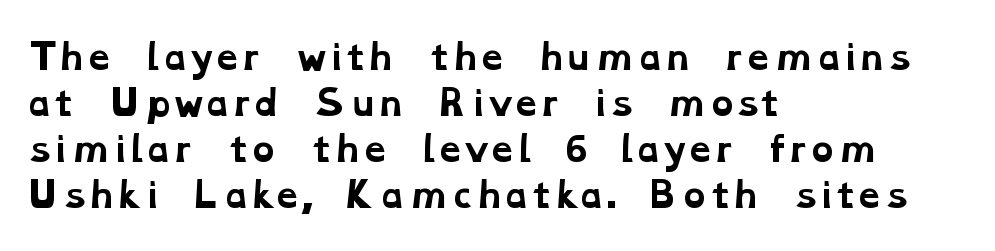
The image shows 34 px bold, wide serif type; set left-aligned, normal line spacing (1.35x), normal letter spacing, not underlined; low stroke contrast and a medium x-height.
